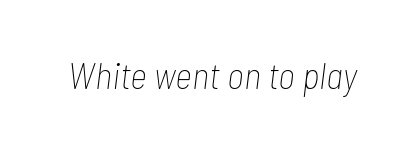
Varying glyph widths throughout — classic text-font behaviour. Tracking here is standard; glyphs follow each other at the usual distance. Unmarked baselines from the first word to the last. Weight: not bold — regular or lighter. Slanted lettering throughout.
